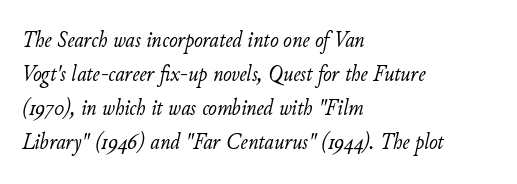
{"italic": "yes", "lean": "right", "slant_degrees": 11, "bold": "no", "underline": "no", "align": "left", "line_spacing": "normal", "line_spacing_ratio": 1.48, "letter_spacing": "normal", "letter_spacing_em": 0.0, "glyph_px": 23}
